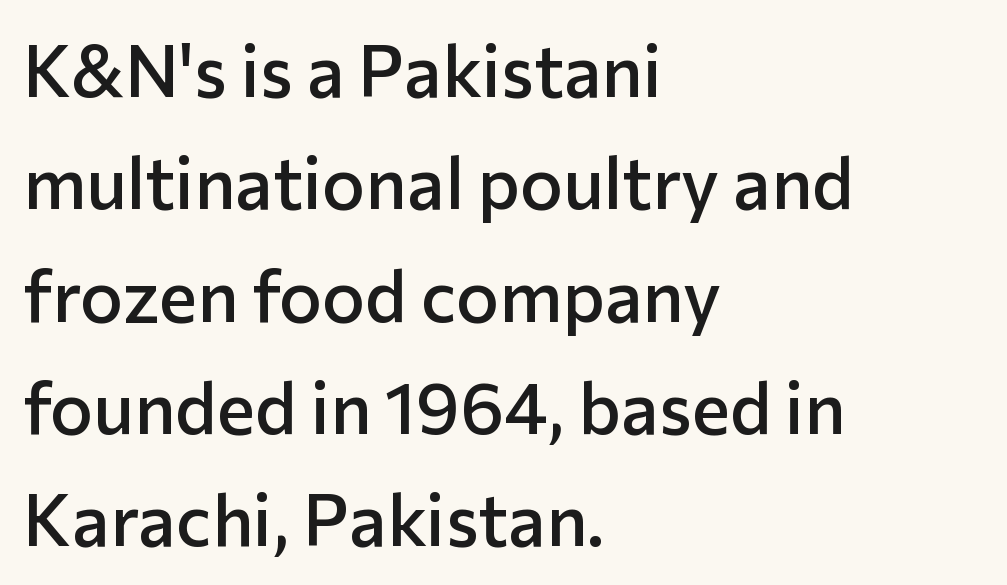
The rendering anchors every line to the left-hand side. Does the leading feel generous? No, just average. Has an underline been added? It has not. Vertical strokes here are truly vertical. Looks like regular typesetting: each glyph gets only the width it needs. Its strokes are somewhat broadened, the hallmark of semibold type.
